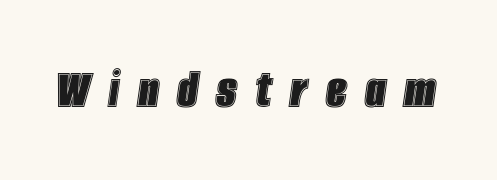
The image shows 57 px condensed type, italic (leaning right); set unusually wide letter spacing (+0.32 em), not underlined; a large x-height.
